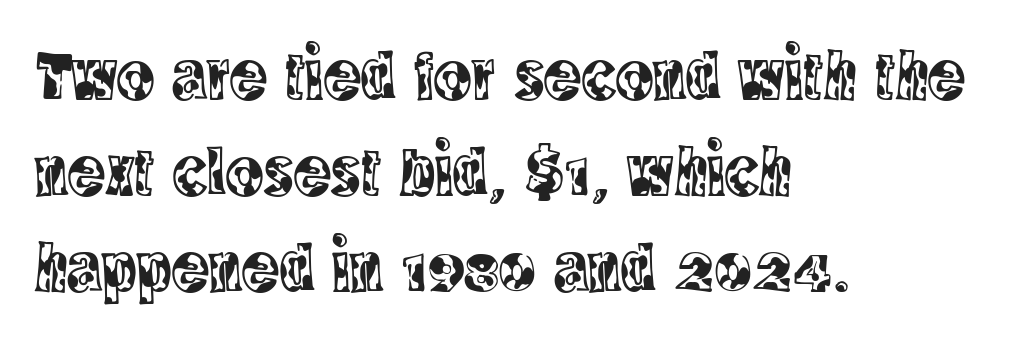
{"serif": "yes", "italic": "no", "width": "condensed", "x_height": "large", "monospaced": "no", "underline": "no", "align": "left", "line_spacing": "normal", "line_spacing_ratio": 1.37, "letter_spacing": "normal", "letter_spacing_em": 0.0, "glyph_px": 70}
